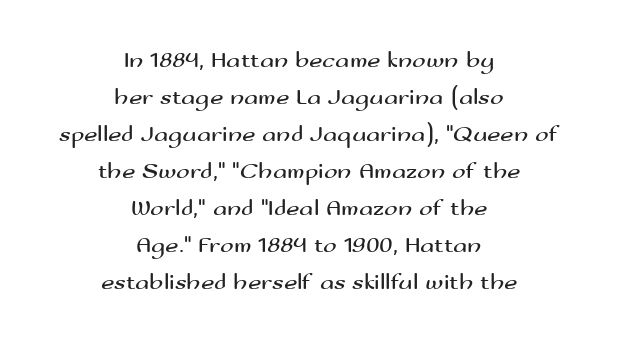
The image shows 23 px text type, upright; set centered, normal line spacing (1.61x), normal letter spacing, not underlined.
